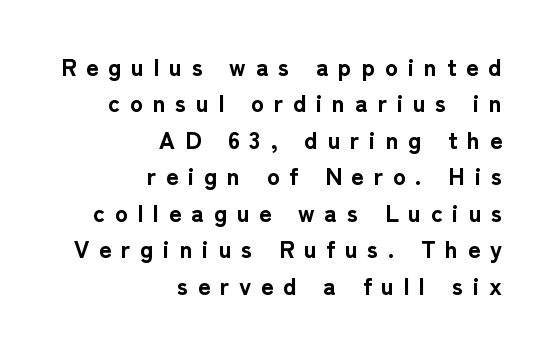
{"italic": "no", "bold": "yes", "underline": "no", "align": "right", "line_spacing": "normal", "line_spacing_ratio": 1.52, "letter_spacing": "wide", "letter_spacing_em": 0.41, "glyph_px": 24}
